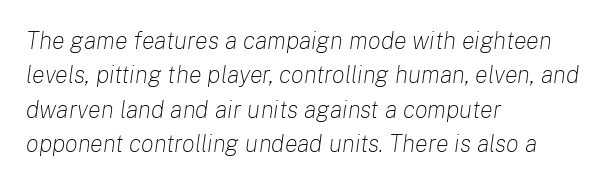
{"italic": "yes", "lean": "right", "slant_degrees": 8, "bold": "no", "underline": "no", "align": "left", "line_spacing": "normal", "line_spacing_ratio": 1.43, "letter_spacing": "normal", "letter_spacing_em": 0.0, "glyph_px": 24}
